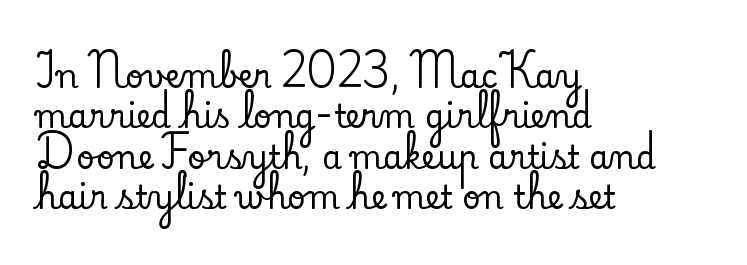
The image shows 32 px serif type, upright; set left-aligned, normal line spacing (1.26x), normal letter spacing, not underlined; low stroke contrast and a small x-height.
